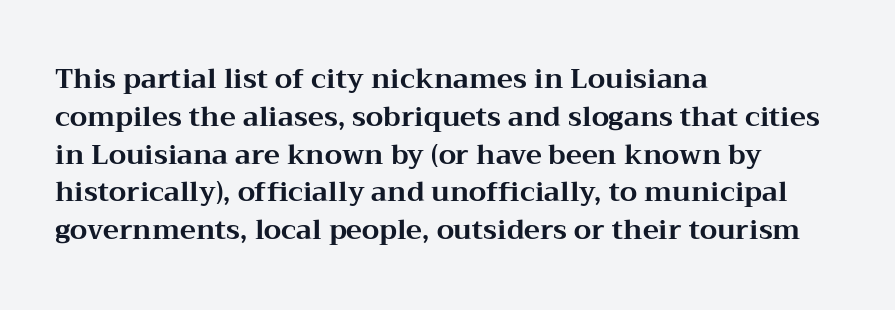
Q: Is the text bold? A: Yes.
Q: Is the text italic (slanted)? A: No, it is upright.
Q: Is the text underlined? A: No.
Q: How is the paragraph aligned? A: Left-aligned.
Q: Is the spacing between letters normal or unusually wide? A: Normal.
Q: Is the spacing between lines tight, normal or loose? A: Normal.
